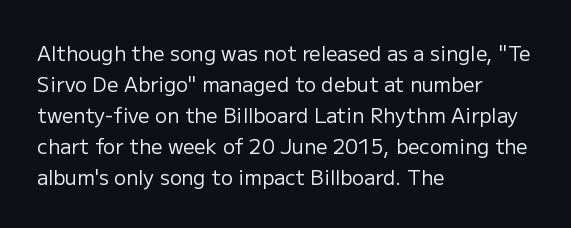
{"italic": "no", "bold": "no", "underline": "no", "align": "left", "line_spacing": "normal", "line_spacing_ratio": 1.55, "letter_spacing": "normal", "letter_spacing_em": 0.0, "glyph_px": 20}
